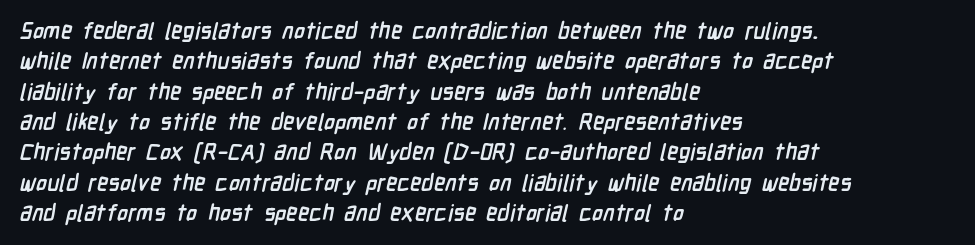
The image shows 23 px bold type; set left-aligned, normal line spacing (1.32x), normal letter spacing, not underlined.
